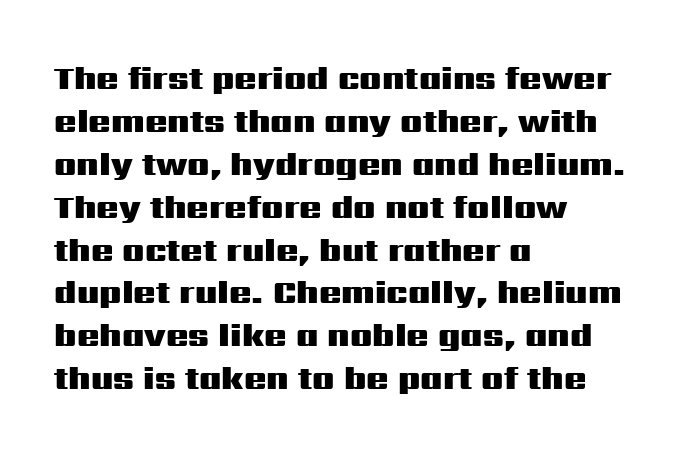
The image shows 33 px heavy, wide sans-serif type, upright; set left-aligned, normal line spacing (1.3x), normal letter spacing, not underlined; medium stroke contrast and a medium x-height.
